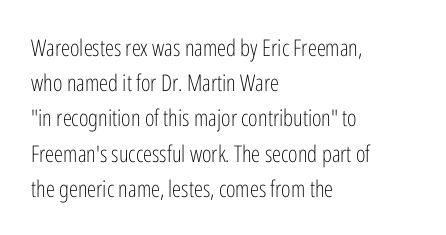
A typesetter would call this leading conventional body-copy spacing. Casual observation: everything's shoved over to the left. Counters stay open thanks to moderate or lighter strokes. The lettering stays uniformly vertical, giving the passage a roman look. No extra tracking has been applied to these lines. The gap between lines stays unmarked.
